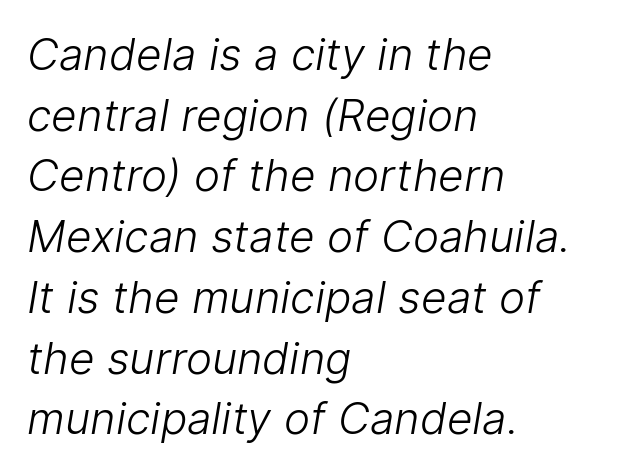
Q: Is the text bold? A: No.
Q: Is the typeface a serif or a sans-serif typeface? A: Sans-serif.
Q: Is the text underlined? A: No.
Q: How is the paragraph aligned? A: Left-aligned.
Q: Is the spacing between letters normal or unusually wide? A: Normal.
Q: Is the spacing between lines tight, normal or loose? A: Normal.
Q: Width (condensed, normal, or wide)? A: Normal.
Q: Stroke contrast? A: Low.
Q: x-height? A: Medium.
Q: Monospaced? A: No.
